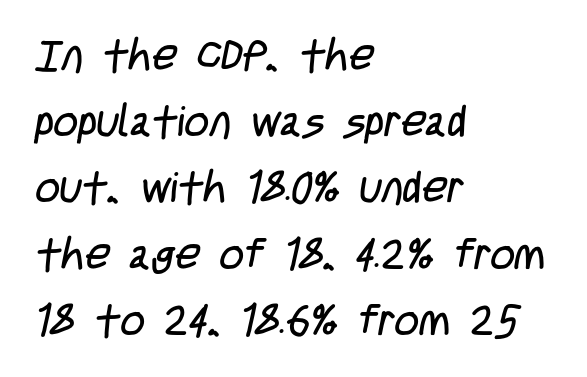
{"serif": "no", "bold": "no", "weight": "regular", "width": "condensed", "stroke_contrast": "low", "x_height": "large", "monospaced": "no", "underline": "no", "align": "left", "line_spacing": "normal", "line_spacing_ratio": 1.54, "letter_spacing": "normal", "letter_spacing_em": 0.0, "glyph_px": 43}
